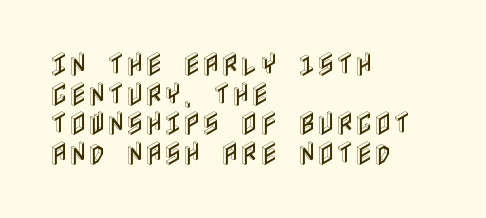
Horizontal alignment here is leftward, the default for most running prose. Every character sits straight up, as roman type does. Whoever set this chose condensed vertical rhythm over breathing room. Only glyphs here, with clear space below each row. Students, note that the glyphs here touch the page at normal intervals.
